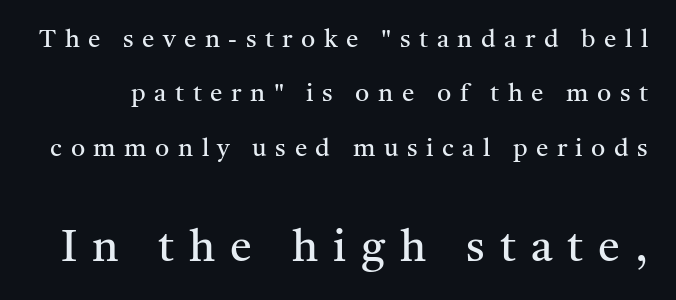
The image shows 44 px regular-weight serif type, upright; set loose line spacing (2.18x), unusually wide letter spacing (+0.34 em), not underlined; the second (bottom) block is 1.76x larger; medium stroke contrast and a medium x-height.
